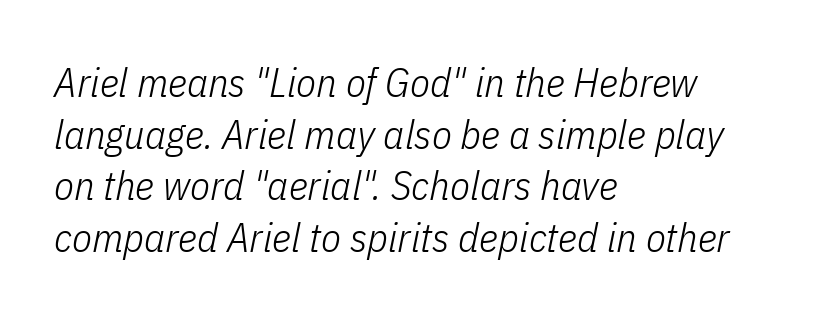
Q: Is the text bold? A: No.
Q: Is the text italic (slanted)? A: Yes, it leans right by about 11 degrees.
Q: Is the text underlined? A: No.
Q: How is the paragraph aligned? A: Left-aligned.
Q: Is the spacing between letters normal or unusually wide? A: Normal.
Q: Is the spacing between lines tight, normal or loose? A: Normal.
Q: Width (condensed, normal, or wide)? A: Condensed.
Q: Stroke contrast? A: Low.
Q: x-height? A: Medium.
Q: Monospaced? A: No.
